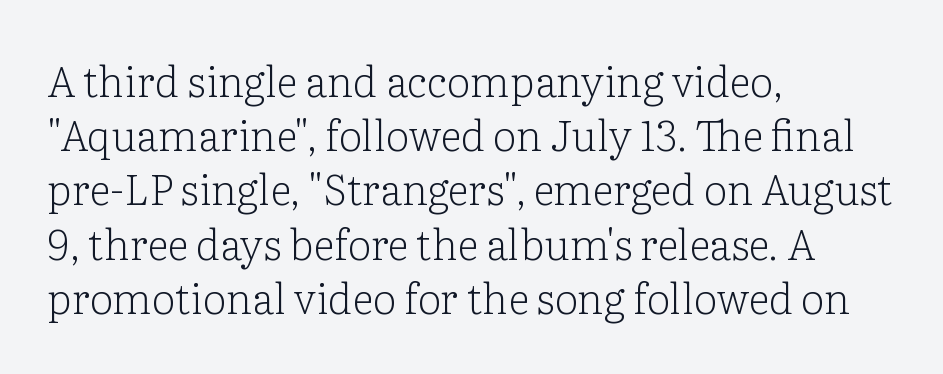
The image shows 42 px light serif type, upright; set left-aligned, normal line spacing (1.29x), normal letter spacing, not underlined; low stroke contrast and a medium x-height.
